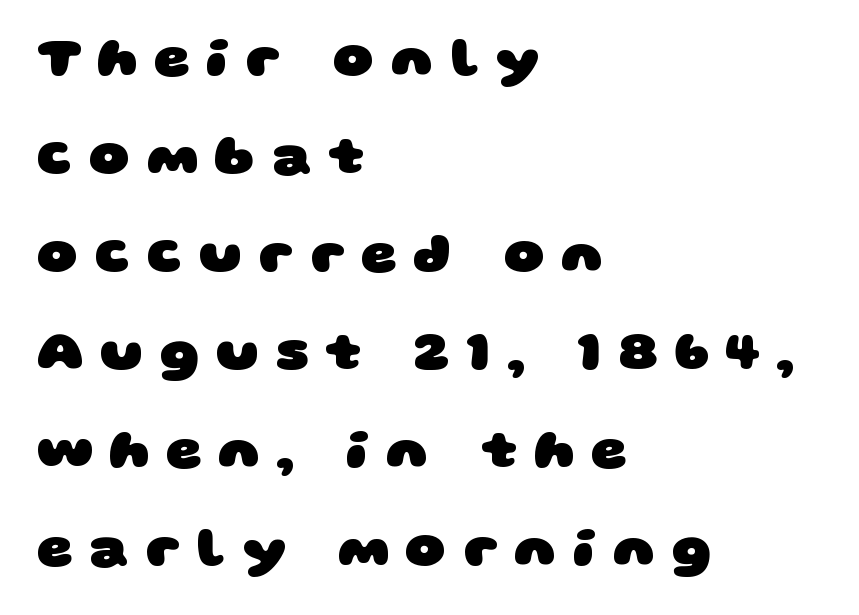
The image shows 56 px heavy, wide sans-serif type; set left-aligned, line spacing 1.75x, unusually wide letter spacing (+0.29 em), not underlined; low stroke contrast and a large x-height.
